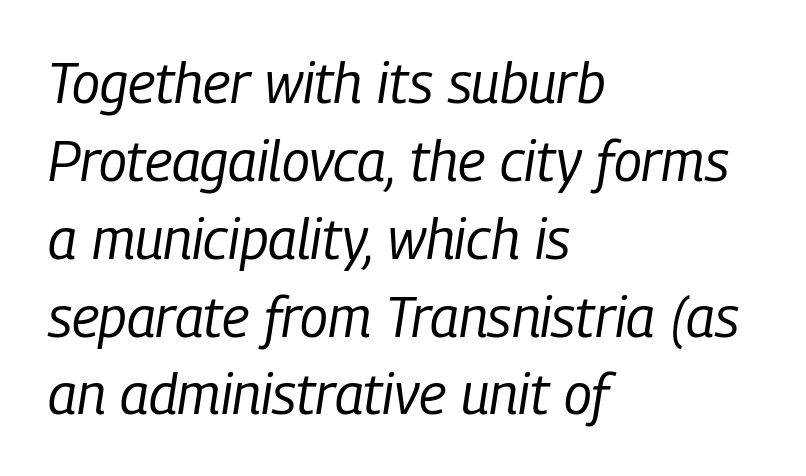
These lines are set flush left with a ragged right edge. Emphasis-style slanted type is in use. One glance says typical: line gaps are just what's usual. Heft: none added — not bold. Is this a fixed-width face? No — the glyphs have proportional, varying widths.
